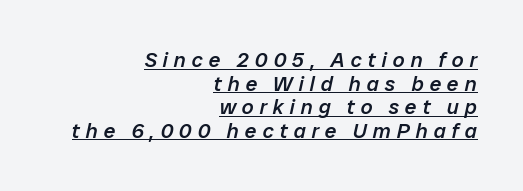
Q: Is the text bold? A: Semi-bold.
Q: Is the text italic (slanted)? A: Yes, it leans right by about 12 degrees.
Q: Is the text underlined? A: Yes.
Q: How is the paragraph aligned? A: Right-aligned.
Q: Is the spacing between letters normal or unusually wide? A: Unusually wide.
Q: Is the spacing between lines tight, normal or loose? A: Tight.
